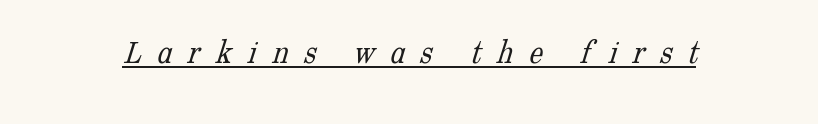
{"serif": "yes", "bold": "no", "weight": "light", "width": "normal", "stroke_contrast": "low", "x_height": "medium", "monospaced": "no", "underline": "yes", "letter_spacing": "wide", "letter_spacing_em": 0.45, "glyph_px": 34}
